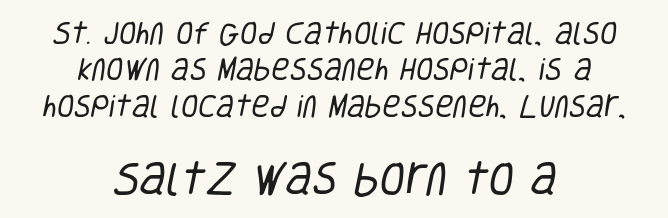
{"serif": "no", "bold": "no", "weight": "regular", "width": "condensed", "stroke_contrast": "low", "x_height": "large", "monospaced": "no", "underline": "no", "align": "center", "line_spacing": "normal", "line_spacing_ratio": 1.46, "letter_spacing": "normal", "letter_spacing_em": 0.0, "larger_block": "second", "size_ratio": 1.48, "glyph_px": 37}
